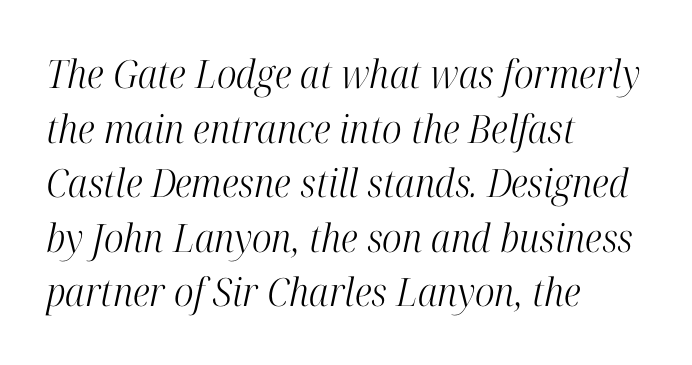
{"serif": "yes", "italic": "yes", "lean": "right", "slant_degrees": 12, "bold": "no", "weight": "light", "width": "condensed", "stroke_contrast": "high", "x_height": "medium", "monospaced": "no", "underline": "no", "align": "left", "line_spacing": "normal", "line_spacing_ratio": 1.4, "letter_spacing": "normal", "letter_spacing_em": 0.0, "glyph_px": 39}
